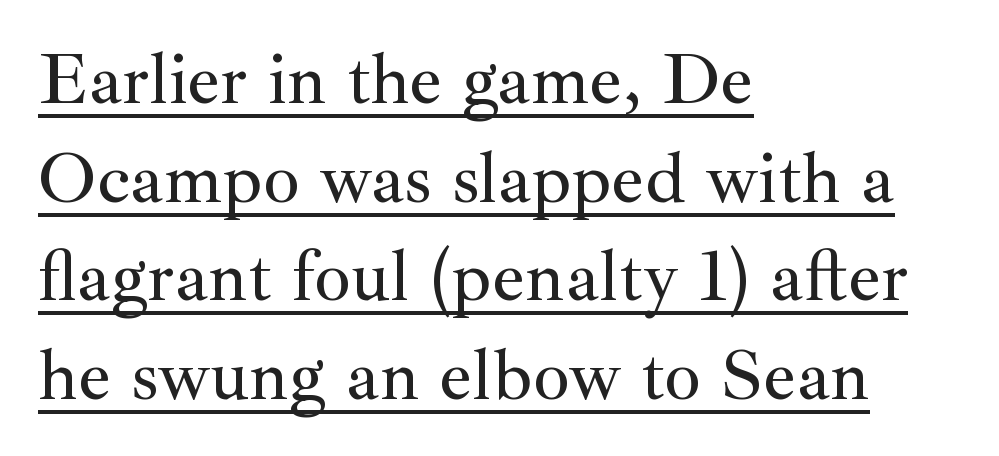
{"serif": "yes", "italic": "no", "width": "normal", "stroke_contrast": "medium", "x_height": "small", "monospaced": "no", "underline": "yes", "align": "left", "line_spacing": "normal", "line_spacing_ratio": 1.35, "letter_spacing": "normal", "letter_spacing_em": 0.0, "glyph_px": 73}
